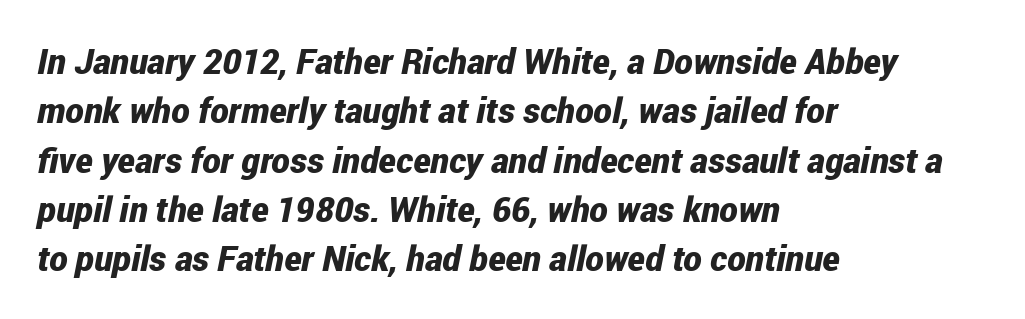
{"italic": "yes", "lean": "right", "slant_degrees": 12, "bold": "yes", "weight": "bold", "width": "condensed", "stroke_contrast": "low", "x_height": "medium", "monospaced": "no", "underline": "no", "align": "left", "line_spacing": "normal", "line_spacing_ratio": 1.41, "letter_spacing": "normal", "letter_spacing_em": 0.0, "glyph_px": 35}
